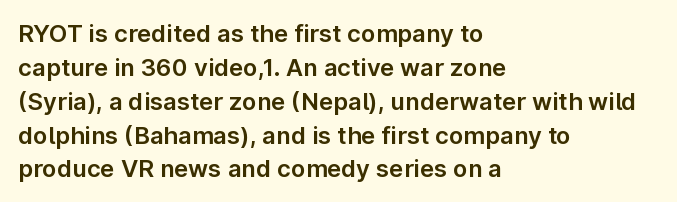
The image shows 24 px text type, upright; set left-aligned, normal line spacing (1.41x), normal letter spacing, not underlined.
